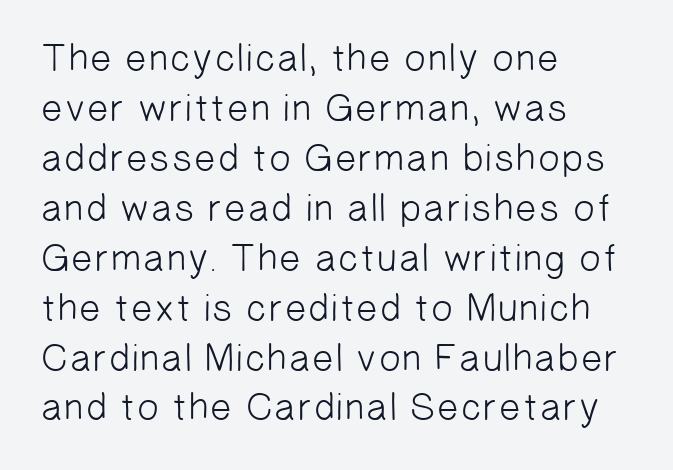
Q: Is the text bold? A: No.
Q: Is the typeface a serif or a sans-serif typeface? A: Sans-serif.
Q: Is the text underlined? A: No.
Q: How is the paragraph aligned? A: Left-aligned.
Q: Is the spacing between letters normal or unusually wide? A: Normal.
Q: Is the spacing between lines tight, normal or loose? A: Normal.
Q: Width (condensed, normal, or wide)? A: Normal.
Q: Stroke contrast? A: Low.
Q: x-height? A: Medium.
Q: Monospaced? A: No.
